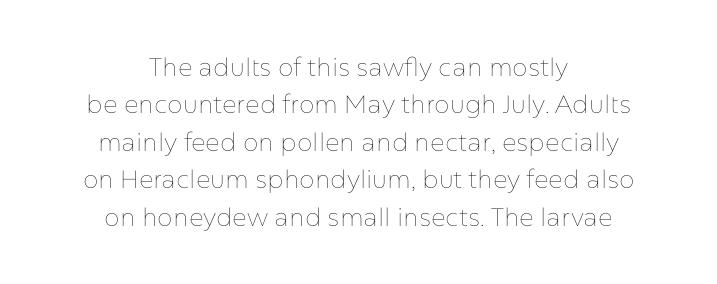
{"italic": "no", "bold": "no", "underline": "no", "align": "center", "line_spacing": "normal", "line_spacing_ratio": 1.5, "letter_spacing": "normal", "letter_spacing_em": 0.0, "glyph_px": 25}
